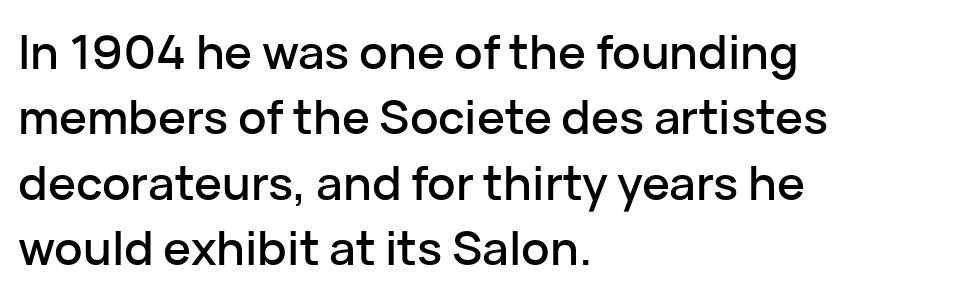
Note the varied advance widths — an 'i' is clearly narrower than an 'm'. Where is the straight margin? On the left. The type family on display is of the sans-serif kind. Anything drawn beneath the words? Only blank space.
